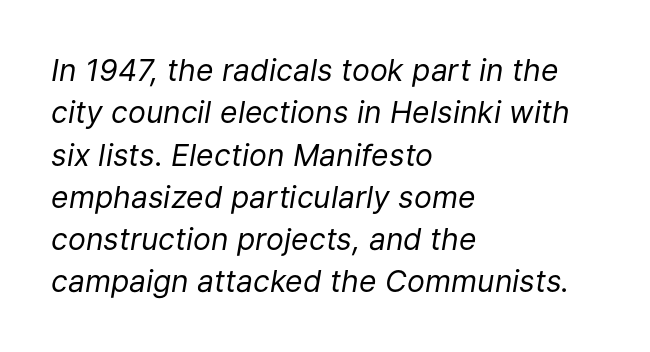
Unmarked baselines from the first word to the last. The letters look calm and open, with moderate or lighter stems. The rendering applies a slant to the glyphs. Horizontal alignment here is leftward, the default for most running prose. You could not count columns in this text — the font is proportionally spaced.
